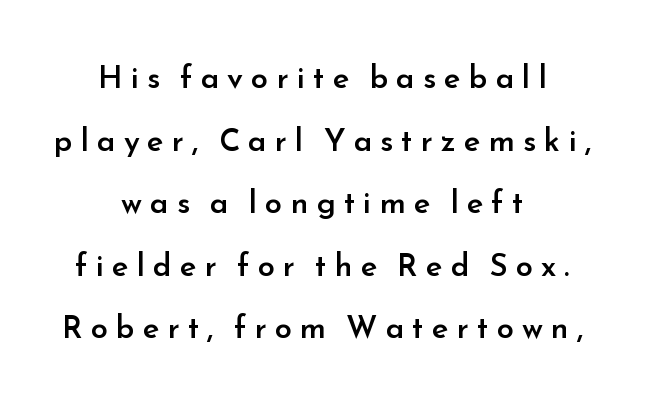
The type is letterspaced generously, with wide tracking. Each line is balanced around a shared central axis. The letters carry no serifs — their stems end cleanly without finishing strokes. Compared with typical paragraphs, the rows here are farther apart. Varying glyph widths throughout — classic text-font behaviour.
